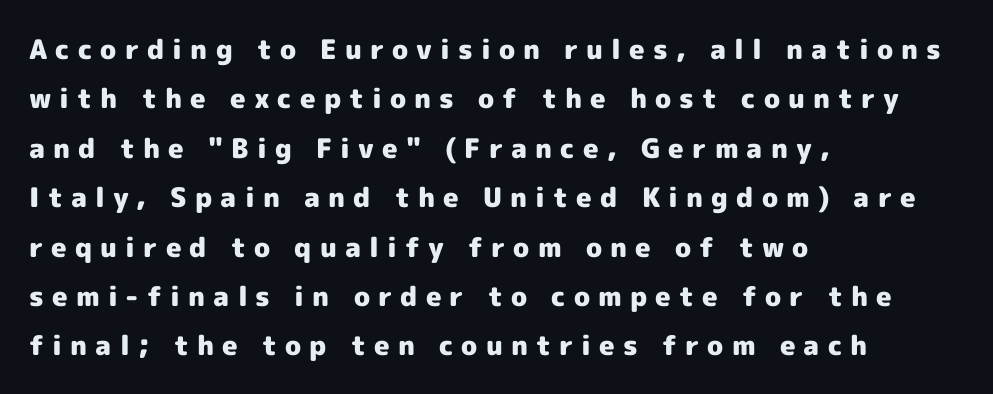
Q: Is the text bold? A: Yes.
Q: Is the text italic (slanted)? A: No, it is upright.
Q: Is the text underlined? A: No.
Q: How is the paragraph aligned? A: Left-aligned.
Q: Is the spacing between letters normal or unusually wide? A: Unusually wide.
